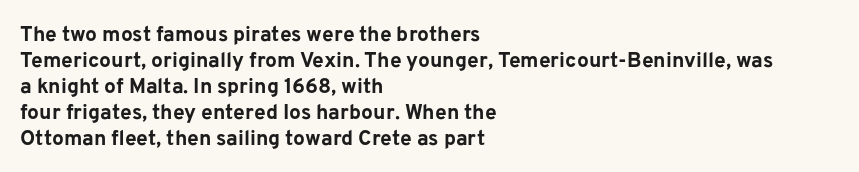
The image shows 21 px bold type, upright; set left-aligned, line spacing 1.24x, normal letter spacing, not underlined.
